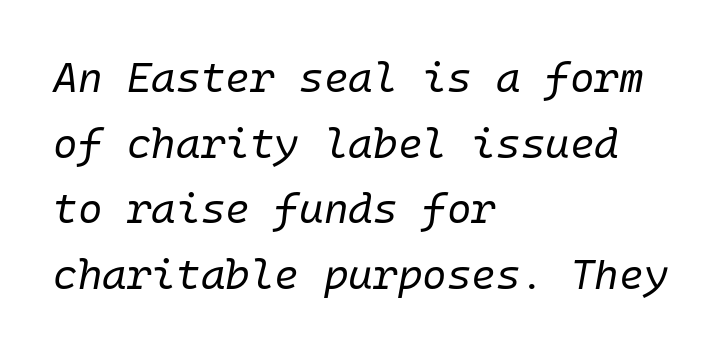
The glyphs look as if they've been sheared to an angle. No extra tracking has been applied to these lines. The strokes are not fattened; the text isn't bold. The compositor pushed each line to the left boundary. Unmarked baselines from the first word to the last. A normal amount of white space separates one row of letters from the next.
